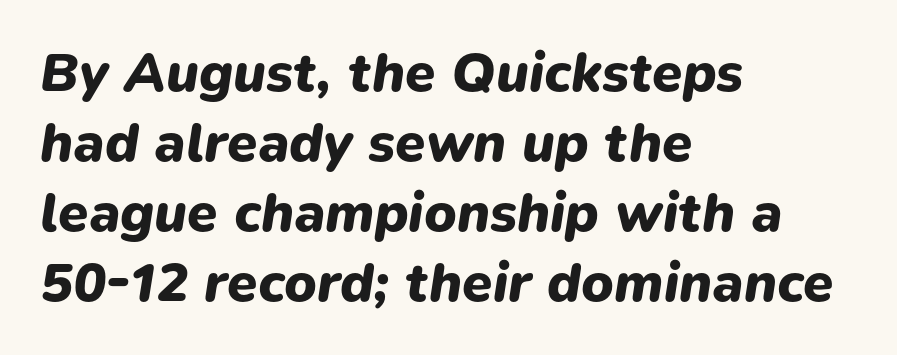
Q: Is the text bold? A: Yes.
Q: Is the text italic (slanted)? A: Yes, it leans right by about 9 degrees.
Q: Is the text underlined? A: No.
Q: How is the paragraph aligned? A: Left-aligned.
Q: Is the spacing between letters normal or unusually wide? A: Normal.
Q: Is the spacing between lines tight, normal or loose? A: Normal.
Q: Width (condensed, normal, or wide)? A: Normal.
Q: Stroke contrast? A: Low.
Q: x-height? A: Medium.
Q: Monospaced? A: No.
